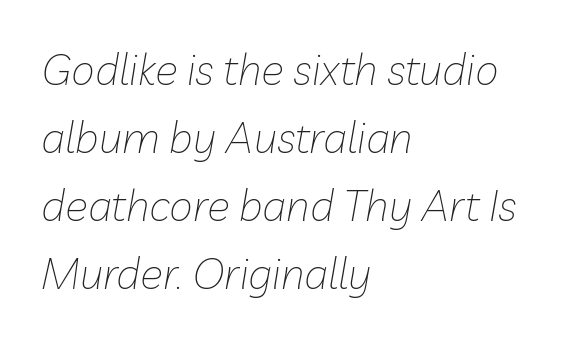
The image shows 43 px thin type, italic (leaning right); set left-aligned, normal line spacing (1.58x), normal letter spacing, not underlined; low stroke contrast and a medium x-height.
